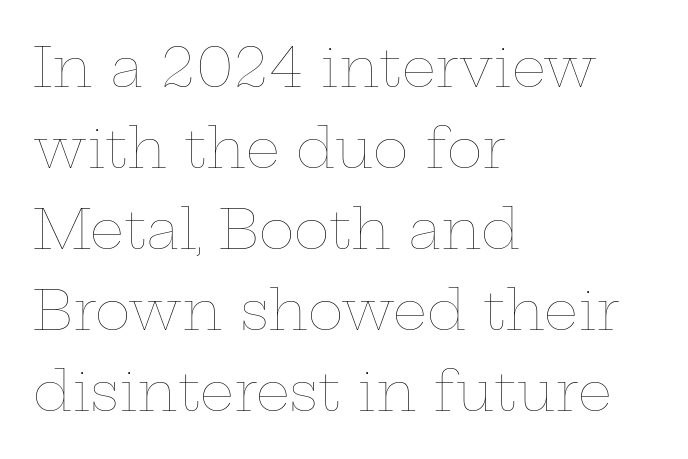
The image shows 54 px thin, wide type, upright; set left-aligned, normal line spacing (1.5x), normal letter spacing, not underlined; low stroke contrast and a medium x-height.
